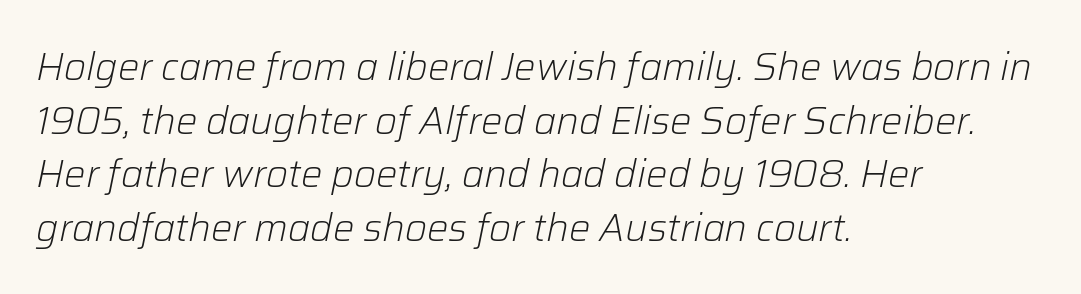
Q: Is the text bold? A: No.
Q: Is the text italic (slanted)? A: Yes, it leans right by about 12 degrees.
Q: Is the text underlined? A: No.
Q: How is the paragraph aligned? A: Left-aligned.
Q: Is the spacing between letters normal or unusually wide? A: Normal.
Q: Is the spacing between lines tight, normal or loose? A: Normal.
Q: Width (condensed, normal, or wide)? A: Normal.
Q: Stroke contrast? A: Low.
Q: x-height? A: Medium.
Q: Monospaced? A: No.
